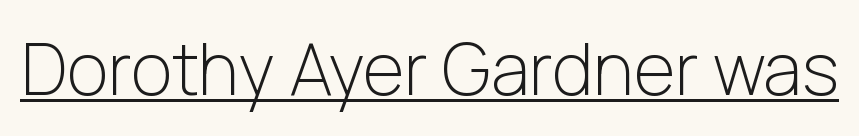
Q: Is the text bold? A: No.
Q: Is the text italic (slanted)? A: No, it is upright.
Q: Is the typeface a serif or a sans-serif typeface? A: Sans-serif.
Q: Is the text underlined? A: Yes.
Q: Is the spacing between letters normal or unusually wide? A: Normal.
Q: Width (condensed, normal, or wide)? A: Normal.
Q: Stroke contrast? A: Low.
Q: x-height? A: Medium.
Q: Monospaced? A: No.
